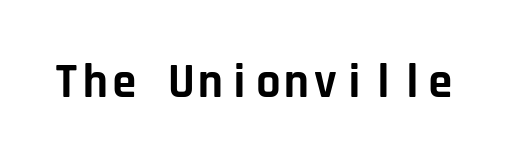
Do the characters align in a grid? Yes, the font is monospaced. Nothing unusual about the tracking: characters are spaced as the font intends. You'd pick this weight for a headline — it's a proper bold. Decoration check: the copy has no underline. A sans-serif font was chosen for this passage. A roman cut, with each character standing at attention.
